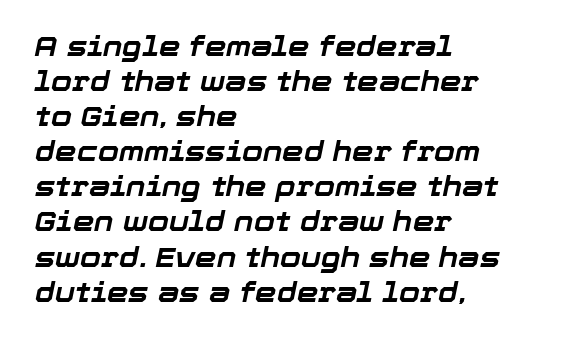
Q: Is the text bold? A: Yes.
Q: Is the text italic (slanted)? A: Yes, it leans right by about 12 degrees.
Q: Is the text underlined? A: No.
Q: How is the paragraph aligned? A: Left-aligned.
Q: Is the spacing between letters normal or unusually wide? A: Normal.
Q: Is the spacing between lines tight, normal or loose? A: Normal.
